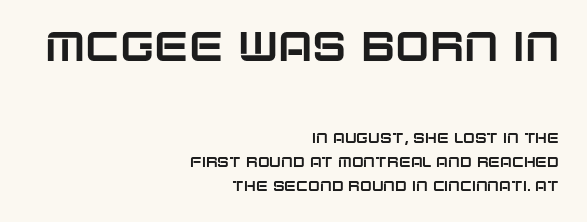
Q: Is the text italic (slanted)? A: No, it is upright.
Q: Is the typeface a serif or a sans-serif typeface? A: Sans-serif.
Q: Is the text underlined? A: No.
Q: How is the paragraph aligned? A: Right-aligned.
Q: Is the spacing between letters normal or unusually wide? A: Normal.
Q: Which block of text is set in a larger size, the first (top) or the second (bottom)? A: The first (top) one.
Q: Width (condensed, normal, or wide)? A: Normal.
Q: Stroke contrast? A: Low.
Q: x-height? A: Large.
Q: Monospaced? A: No.
